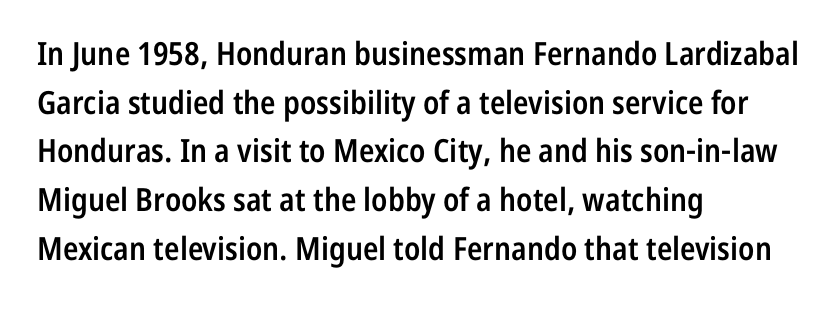
The image shows 32 px semibold, condensed sans-serif type, upright; set left-aligned, normal line spacing (1.52x), normal letter spacing, not underlined; low stroke contrast and a medium x-height.
